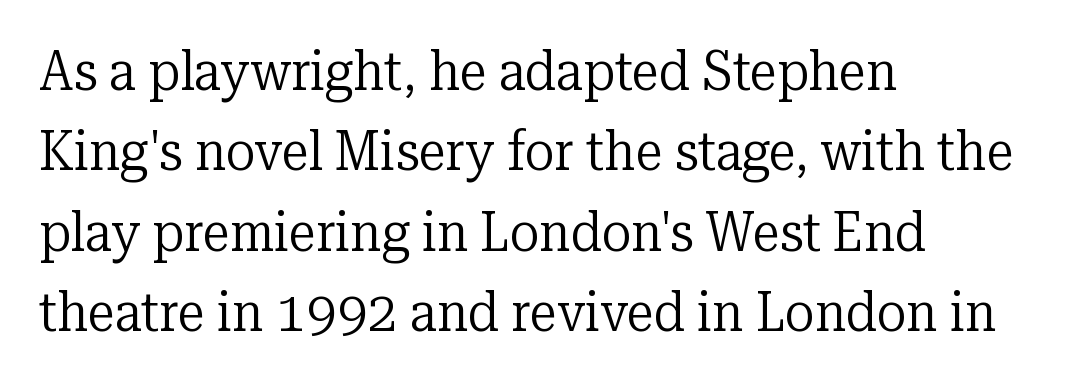
The image shows 55 px regular-weight serif type, upright; set left-aligned, normal line spacing (1.46x), normal letter spacing, not underlined; low stroke contrast and a medium x-height.
